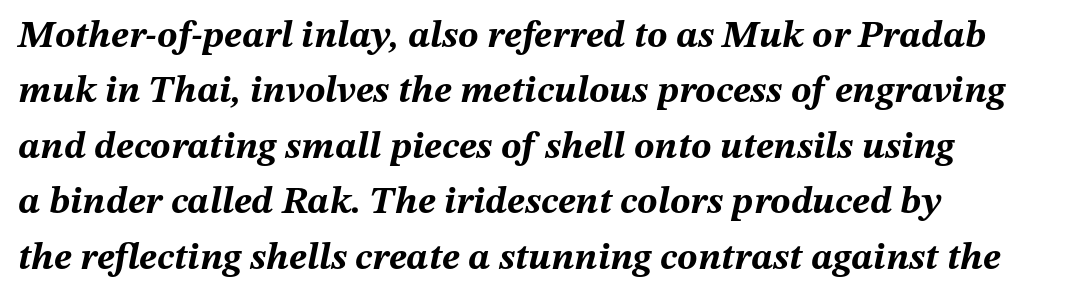
Q: Is the text bold? A: Yes.
Q: Is the text italic (slanted)? A: Yes, it leans right by about 12 degrees.
Q: Is the text underlined? A: No.
Q: How is the paragraph aligned? A: Left-aligned.
Q: Is the spacing between letters normal or unusually wide? A: Normal.
Q: Is the spacing between lines tight, normal or loose? A: Normal.
Q: Width (condensed, normal, or wide)? A: Normal.
Q: Stroke contrast? A: Medium.
Q: x-height? A: Medium.
Q: Monospaced? A: No.
